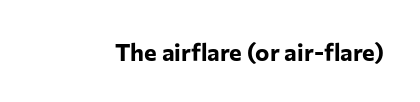
{"italic": "no", "bold": "yes", "underline": "no", "letter_spacing": "normal", "letter_spacing_em": 0.0, "glyph_px": 24}
